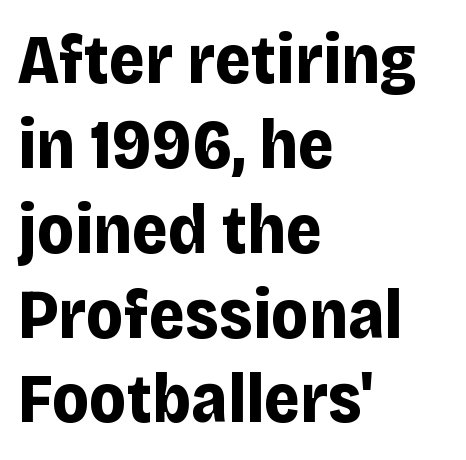
Each letter keeps its own natural width here, so spacing adapts to shape. The text was rendered using a sans face with plain stroke endings. These lines carry a lot of weight — the face is fully bold. Italic? Not at all — the glyphs are vertical. Caption: multi-line text, flush left, ragged right.
